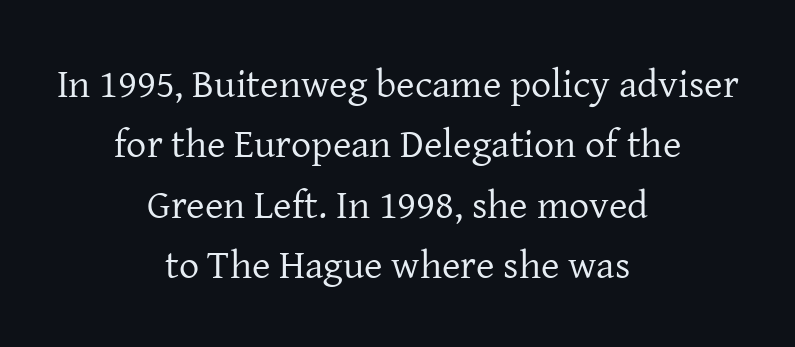
The image shows 40 px regular-weight serif type, upright; set centered, normal line spacing (1.51x), normal letter spacing, not underlined; low stroke contrast and a medium x-height.
